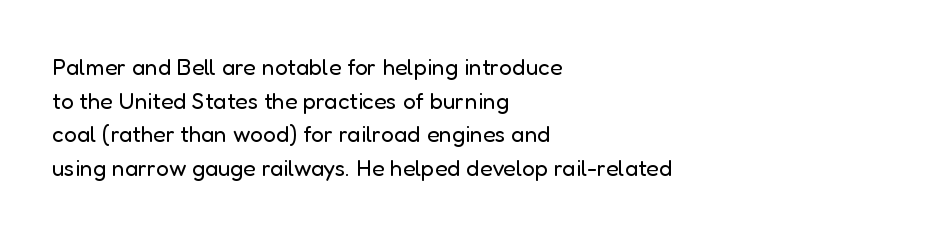
{"italic": "no", "bold": "no", "underline": "no", "align": "left", "line_spacing": "normal", "line_spacing_ratio": 1.46, "letter_spacing": "normal", "letter_spacing_em": 0.0, "glyph_px": 23}
